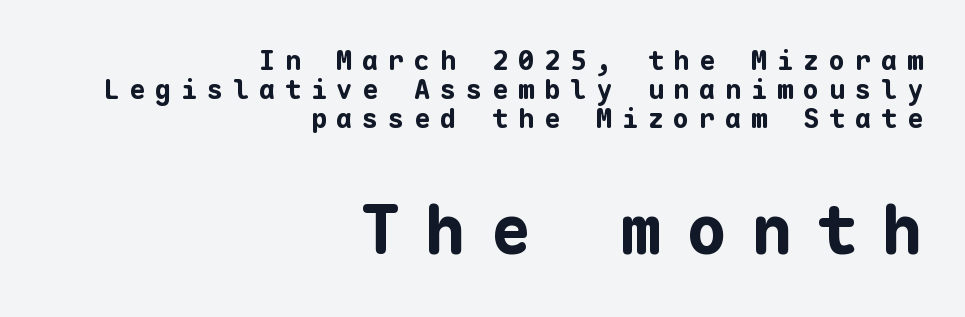
Q: Is the text bold? A: Yes.
Q: Is the text italic (slanted)? A: No, it is upright.
Q: Is the typeface a serif or a sans-serif typeface? A: Sans-serif.
Q: Is the text underlined? A: No.
Q: How is the paragraph aligned? A: Right-aligned.
Q: Is the spacing between letters normal or unusually wide? A: Unusually wide.
Q: Is the spacing between lines tight, normal or loose? A: Tight.
Q: Which block of text is set in a larger size, the first (top) or the second (bottom)? A: The second (bottom) one.
Q: Width (condensed, normal, or wide)? A: Normal.
Q: Stroke contrast? A: Low.
Q: x-height? A: Medium.
Q: Monospaced? A: Yes.
